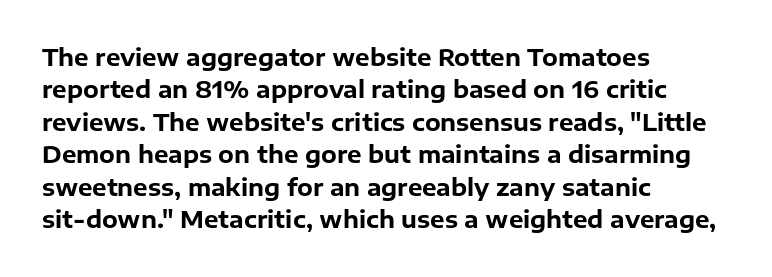
Q: Is the text bold? A: Yes.
Q: Is the text italic (slanted)? A: No, it is upright.
Q: Is the text underlined? A: No.
Q: How is the paragraph aligned? A: Left-aligned.
Q: Is the spacing between letters normal or unusually wide? A: Normal.
Q: Is the spacing between lines tight, normal or loose? A: Normal.
